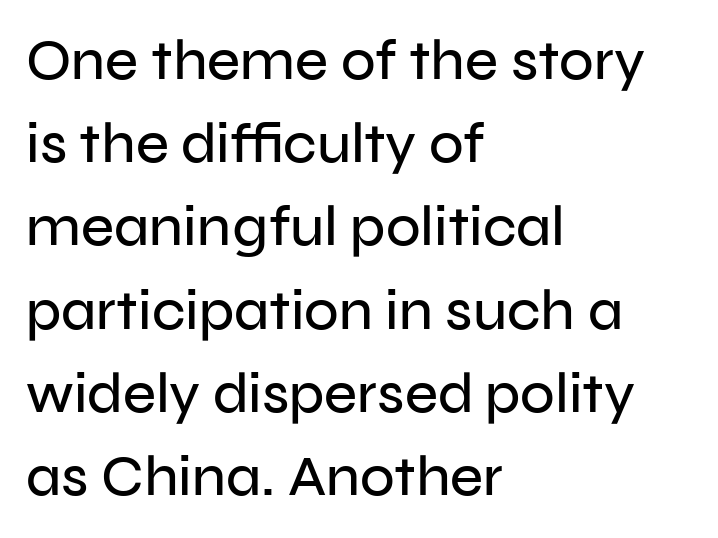
The image shows 57 px sans-serif type, upright; set left-aligned, normal line spacing (1.46x), normal letter spacing, not underlined; low stroke contrast and a medium x-height.
